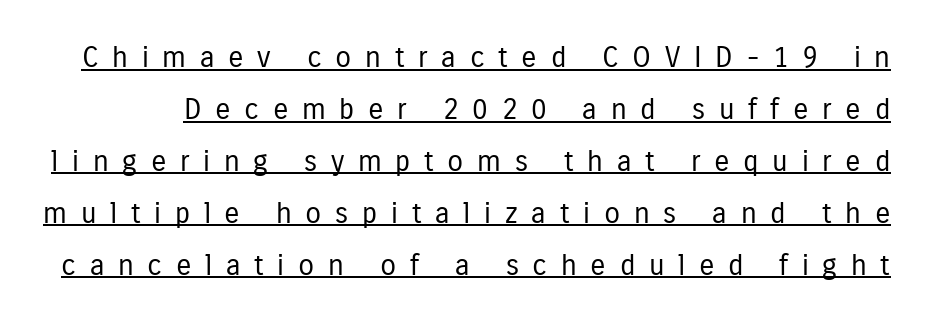
Q: Is the text bold? A: No.
Q: Is the text italic (slanted)? A: No, it is upright.
Q: Is the typeface a serif or a sans-serif typeface? A: Sans-serif.
Q: Is the text underlined? A: Yes.
Q: Is the spacing between letters normal or unusually wide? A: Unusually wide.
Q: Width (condensed, normal, or wide)? A: Condensed.
Q: Stroke contrast? A: Low.
Q: x-height? A: Medium.
Q: Monospaced? A: No.
